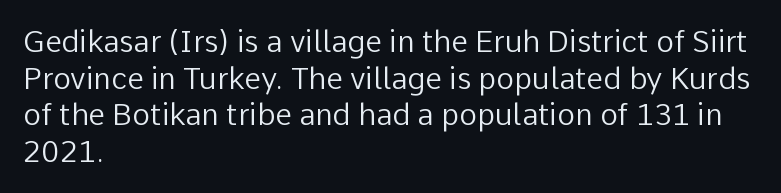
The image shows 30 px regular-weight sans-serif type, upright; set left-aligned, line spacing 1.22x, normal letter spacing, not underlined; low stroke contrast and a medium x-height.
